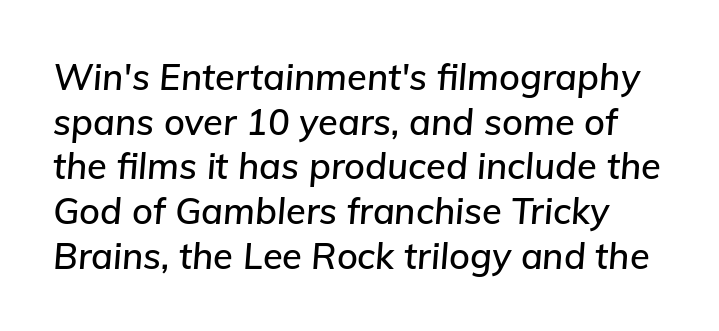
The tracking reads as untouched default to a designer's eye. These lines are rendered in a variable-pitch font. The strip under each line holds only bare page. The rendering applies a slant to the glyphs.
